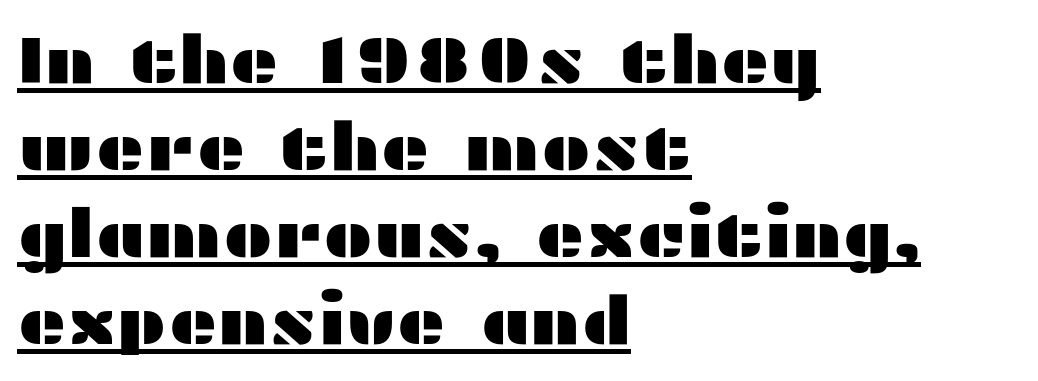
The image shows 67 px wide sans-serif type, upright; set left-aligned, normal line spacing (1.3x), normal letter spacing, underlined; medium stroke contrast and a medium x-height.
